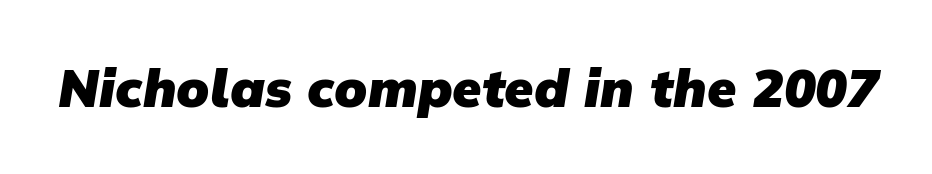
The image shows 53 px heavy sans-serif type; set normal letter spacing, not underlined; low stroke contrast and a medium x-height.
